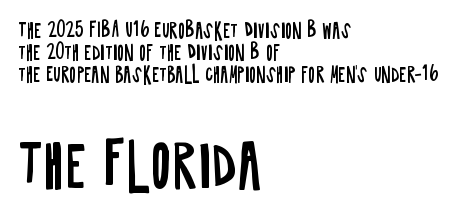
The image shows 56 px regular-weight, condensed sans-serif type, upright; set left-aligned, tight line spacing (1.15x), normal letter spacing, not underlined; the second (bottom) block is 2.95x larger; low stroke contrast and a large x-height.
